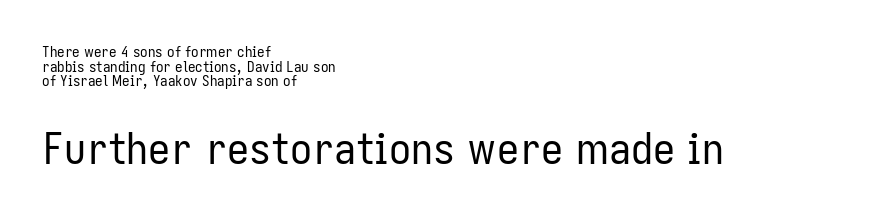
Q: Is the text bold? A: No.
Q: Is the text italic (slanted)? A: No, it is upright.
Q: Is the typeface a serif or a sans-serif typeface? A: Sans-serif.
Q: Is the text underlined? A: No.
Q: How is the paragraph aligned? A: Left-aligned.
Q: Is the spacing between letters normal or unusually wide? A: Normal.
Q: Is the spacing between lines tight, normal or loose? A: Tight.
Q: Which block of text is set in a larger size, the first (top) or the second (bottom)? A: The second (bottom) one.
Q: Width (condensed, normal, or wide)? A: Condensed.
Q: Stroke contrast? A: Low.
Q: x-height? A: Medium.
Q: Monospaced? A: No.
